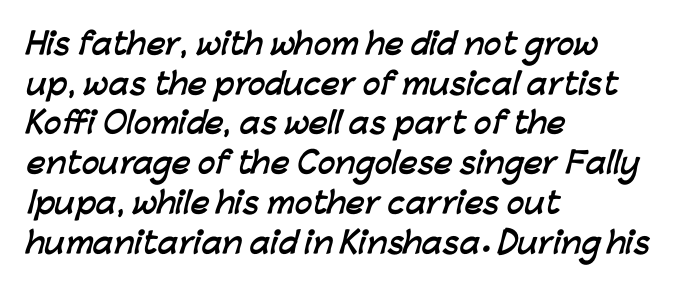
The line-height multiplier appears to be the usual default. Caption: multi-line text, flush left, ragged right. Lines of text with bare space underneath. Between one letter and the next there's only the usual sliver of space. These lines are composed in type without serifs.
